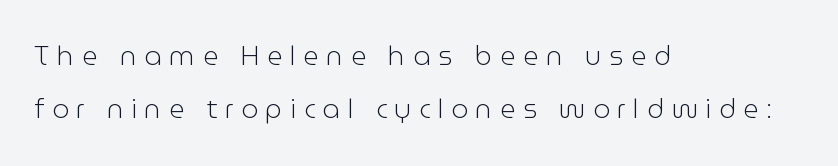
{"italic": "no", "bold": "no", "underline": "no", "align": "left", "line_spacing": "loose", "line_spacing_ratio": 1.97, "letter_spacing": "wide", "letter_spacing_em": 0.28, "glyph_px": 27}
